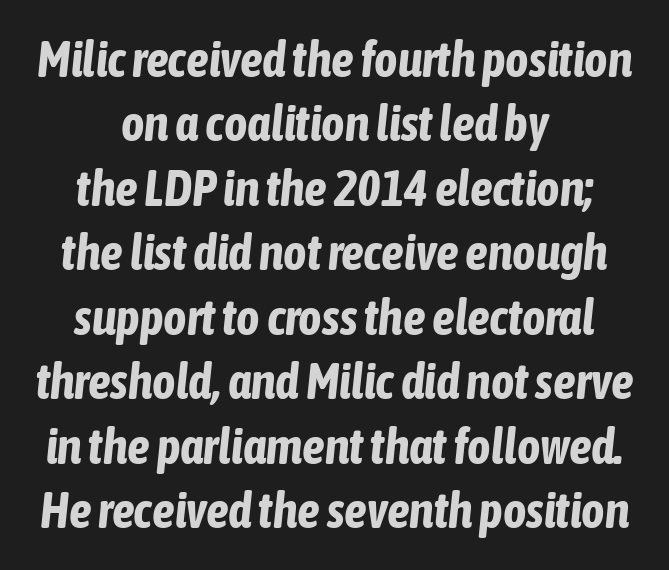
Q: Is the text bold? A: Yes.
Q: Is the text italic (slanted)? A: Yes, it leans right by about 6 degrees.
Q: Is the text underlined? A: No.
Q: How is the paragraph aligned? A: Centered.
Q: Is the spacing between letters normal or unusually wide? A: Normal.
Q: Is the spacing between lines tight, normal or loose? A: Normal.
Q: Width (condensed, normal, or wide)? A: Condensed.
Q: Stroke contrast? A: Low.
Q: x-height? A: Medium.
Q: Monospaced? A: No.
